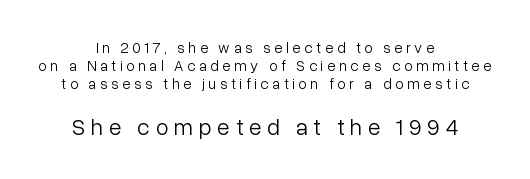
The image shows 23 px text type, upright; set centered, line spacing 1.21x, unusually wide letter spacing (+0.25 em), not underlined; the second (bottom) block is 1.53x larger.
